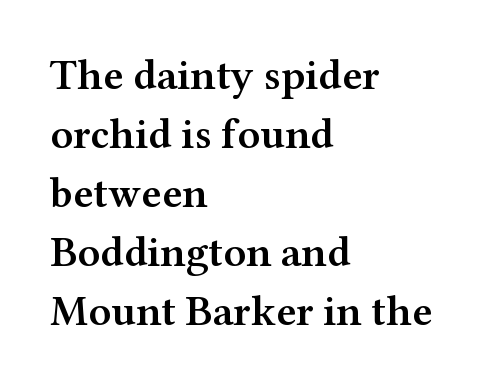
Q: Is the text bold? A: Semi-bold.
Q: Is the text italic (slanted)? A: No, it is upright.
Q: Is the typeface a serif or a sans-serif typeface? A: Serif.
Q: Is the text underlined? A: No.
Q: How is the paragraph aligned? A: Left-aligned.
Q: Is the spacing between letters normal or unusually wide? A: Normal.
Q: Is the spacing between lines tight, normal or loose? A: Normal.
Q: Width (condensed, normal, or wide)? A: Wide.
Q: Stroke contrast? A: Medium.
Q: x-height? A: Medium.
Q: Monospaced? A: No.
